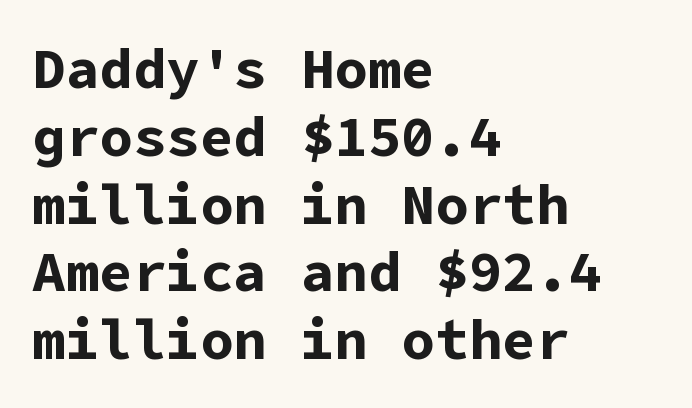
The compositor pushed each line to the left boundary. The font family rendered here belongs to the sans-serif group. Quick note: not italic, upright. Honestly, there is no underline to notice here at all. In terms of weight, the rendering is a true, heavy bold.
